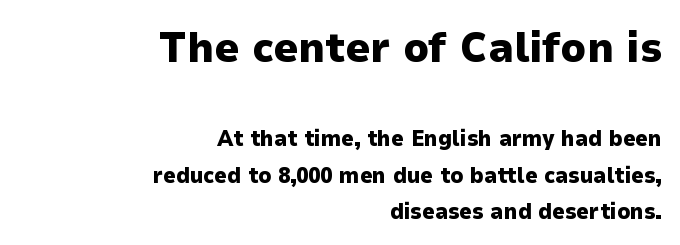
The image shows 43 px heavy sans-serif type, upright; set right-aligned, normal line spacing (1.65x), normal letter spacing, not underlined; the first (top) block is 1.95x larger; low stroke contrast and a medium x-height.
